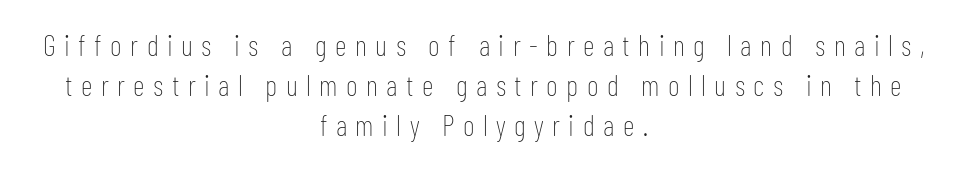
Q: Is the text bold? A: No.
Q: Is the text italic (slanted)? A: No, it is upright.
Q: Is the typeface a serif or a sans-serif typeface? A: Sans-serif.
Q: Is the text underlined? A: No.
Q: How is the paragraph aligned? A: Centered.
Q: Is the spacing between letters normal or unusually wide? A: Unusually wide.
Q: Is the spacing between lines tight, normal or loose? A: Normal.
Q: Width (condensed, normal, or wide)? A: Condensed.
Q: Stroke contrast? A: Low.
Q: x-height? A: Medium.
Q: Monospaced? A: No.
